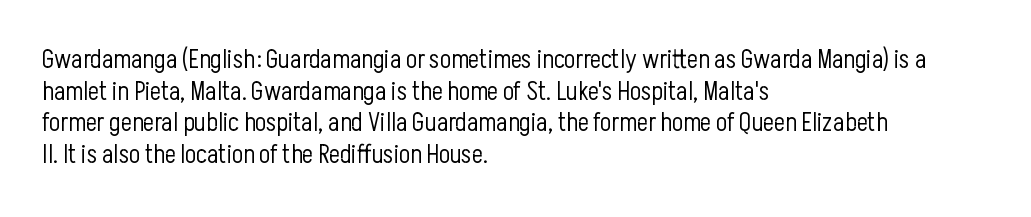
The image shows 26 px text type, upright; set left-aligned, line spacing 1.22x, normal letter spacing, not underlined.
